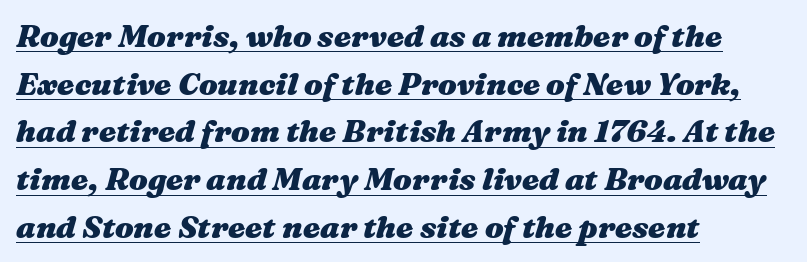
{"italic": "yes", "lean": "right", "slant_degrees": 16, "bold": "yes", "weight": "heavy", "width": "wide", "stroke_contrast": "medium", "x_height": "medium", "monospaced": "no", "underline": "yes", "align": "left", "line_spacing": "normal", "line_spacing_ratio": 1.54, "letter_spacing": "normal", "letter_spacing_em": 0.0, "glyph_px": 31}
